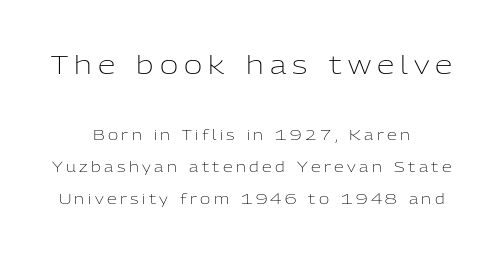
Q: Is the text bold? A: No.
Q: Is the text italic (slanted)? A: No, it is upright.
Q: Is the text underlined? A: No.
Q: How is the paragraph aligned? A: Centered.
Q: Is the spacing between letters normal or unusually wide? A: Unusually wide.
Q: Is the spacing between lines tight, normal or loose? A: Loose.
Q: Which block of text is set in a larger size, the first (top) or the second (bottom)? A: The first (top) one.
